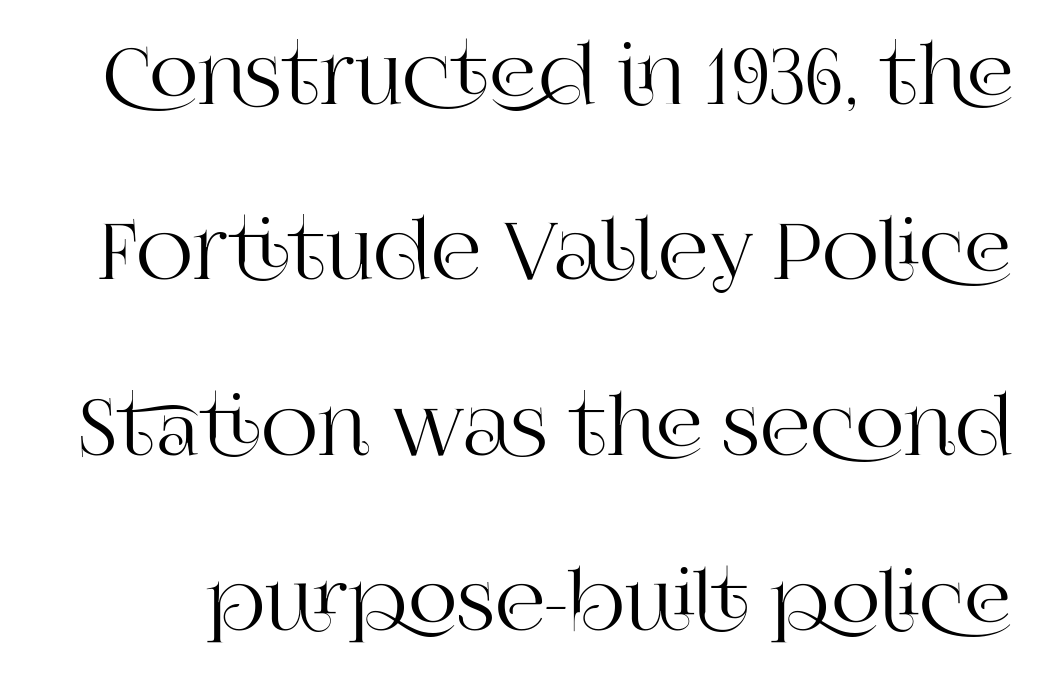
{"serif": "yes", "italic": "no", "width": "normal", "stroke_contrast": "high", "x_height": "large", "monospaced": "no", "underline": "no", "line_spacing": "loose", "line_spacing_ratio": 2.22, "letter_spacing": "normal", "letter_spacing_em": 0.0, "glyph_px": 79}
